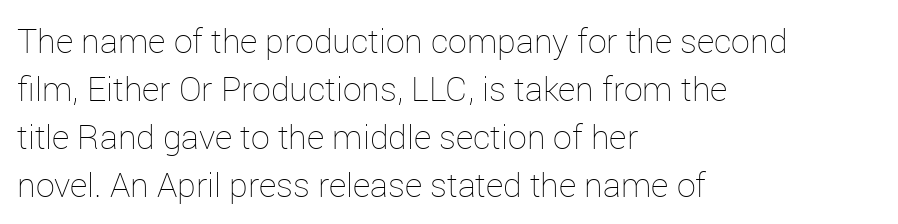
Q: Is the text bold? A: No.
Q: Is the text italic (slanted)? A: No, it is upright.
Q: Is the text underlined? A: No.
Q: How is the paragraph aligned? A: Left-aligned.
Q: Is the spacing between letters normal or unusually wide? A: Normal.
Q: Is the spacing between lines tight, normal or loose? A: Normal.
Q: Width (condensed, normal, or wide)? A: Normal.
Q: Stroke contrast? A: Low.
Q: x-height? A: Medium.
Q: Monospaced? A: No.
